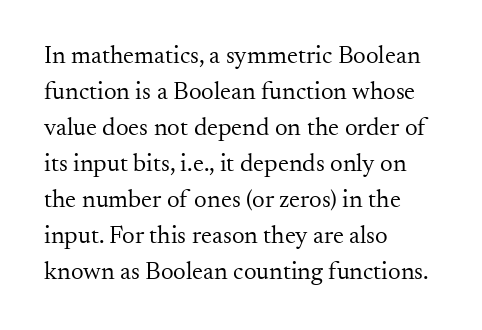
Q: Is the text bold? A: No.
Q: Is the text italic (slanted)? A: No, it is upright.
Q: Is the text underlined? A: No.
Q: How is the paragraph aligned? A: Left-aligned.
Q: Is the spacing between letters normal or unusually wide? A: Normal.
Q: Is the spacing between lines tight, normal or loose? A: Normal.
